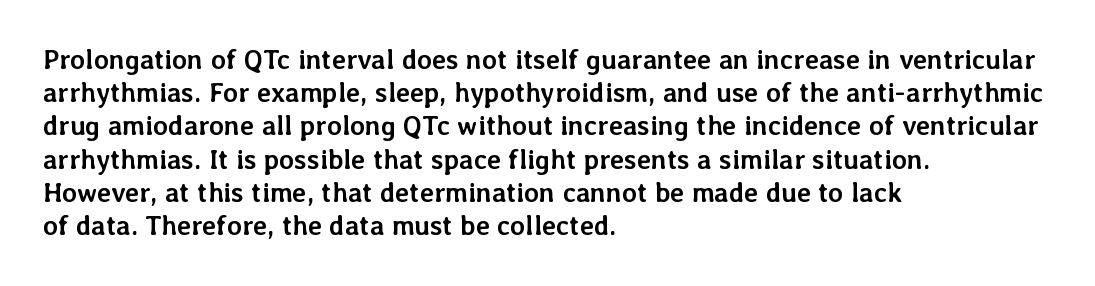
The image shows 27 px bold type, upright; set left-aligned, line spacing 1.23x, normal letter spacing, not underlined.
